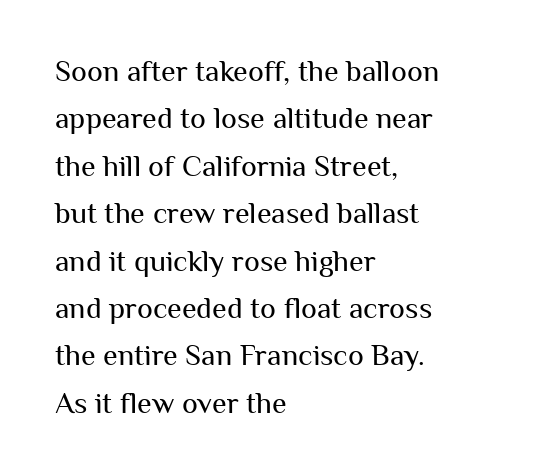
The string is rendered with underlining switched off. Default kerning and tracking; the words read as compact shapes. The type family on display is of the sans-serif kind. A typesetter would call this proportional, since set widths differ per character.
